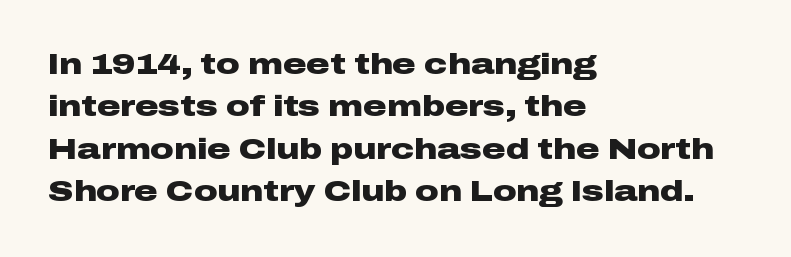
{"serif": "no", "italic": "no", "bold": "yes", "weight": "heavy", "width": "wide", "stroke_contrast": "low", "x_height": "medium", "monospaced": "no", "underline": "no", "align": "left", "line_spacing": "normal", "line_spacing_ratio": 1.46, "letter_spacing": "normal", "letter_spacing_em": 0.0, "glyph_px": 29}
